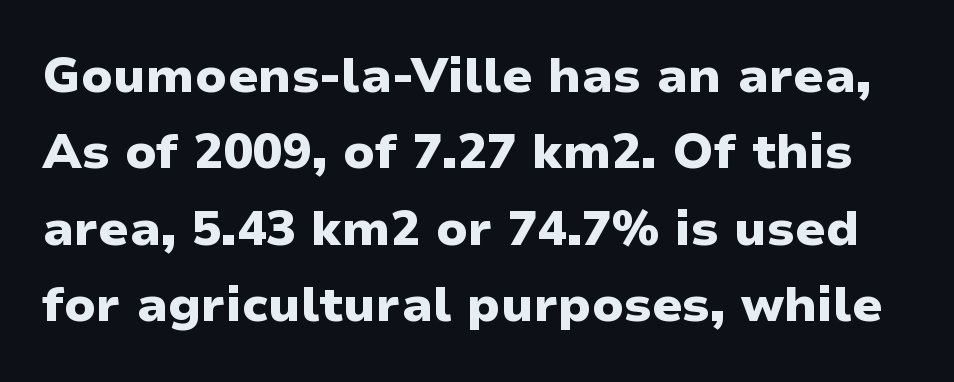
Q: Is the text bold? A: Yes.
Q: Is the text italic (slanted)? A: No, it is upright.
Q: Is the typeface a serif or a sans-serif typeface? A: Sans-serif.
Q: Is the text underlined? A: No.
Q: Is the spacing between letters normal or unusually wide? A: Normal.
Q: Is the spacing between lines tight, normal or loose? A: Normal.
Q: Width (condensed, normal, or wide)? A: Normal.
Q: Stroke contrast? A: Low.
Q: x-height? A: Medium.
Q: Monospaced? A: No.
